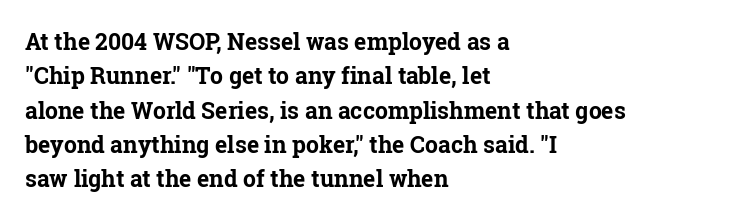
The space directly below the letters is spotless. Interline gaps are of average width in this sample. Ascenders rise straight up at ninety degrees. The rendering anchors every line to the left-hand side. The horizontal fit of the characters is conventional and even. The sample has been set heavy, in full bold.
